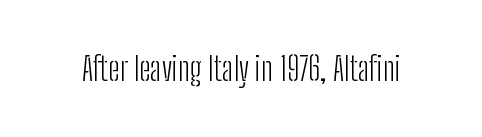
{"serif": "no", "italic": "no", "bold": "no", "weight": "light", "width": "condensed", "stroke_contrast": "low", "x_height": "medium", "monospaced": "no", "underline": "no", "letter_spacing": "normal", "letter_spacing_em": 0.0, "glyph_px": 33}
